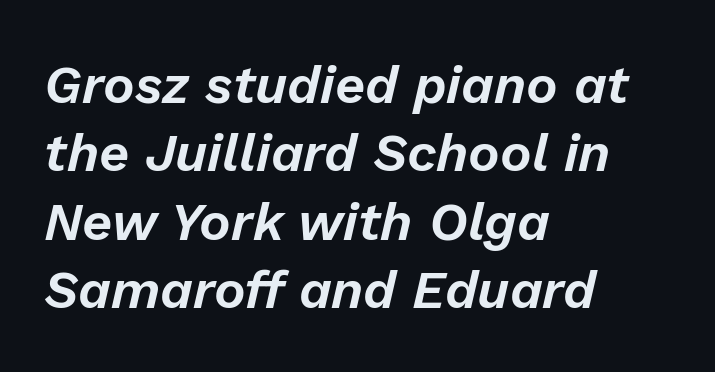
Looks like regular typesetting: each glyph gets only the width it needs. This sample is left-justified, so line endings fall wherever the words run out. These lines were composed using italics. The leading is moderate, giving the passage an even texture. The foot of each line stays bare and open.
